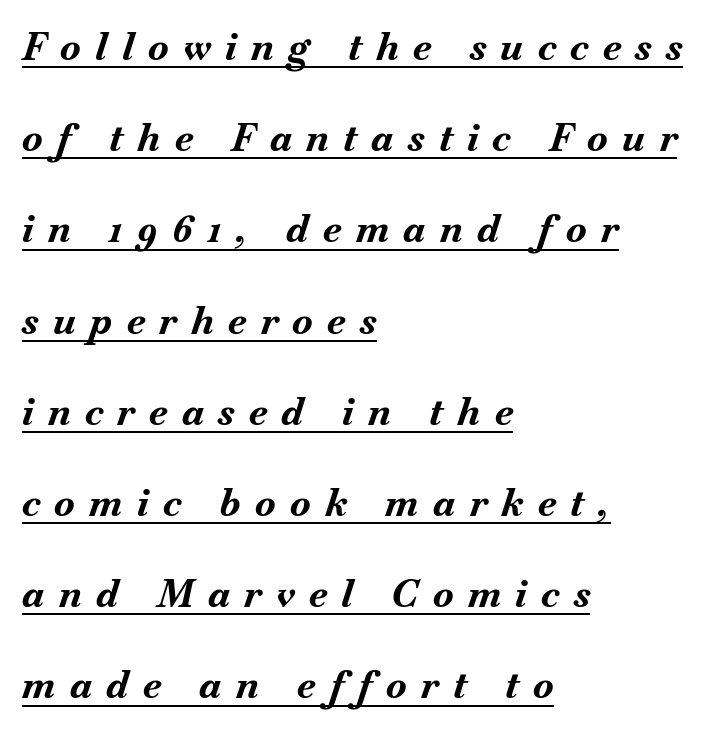
Q: Is the text bold? A: Yes.
Q: Is the text italic (slanted)? A: Yes, it leans right by about 18 degrees.
Q: Is the text underlined? A: Yes.
Q: How is the paragraph aligned? A: Left-aligned.
Q: Is the spacing between letters normal or unusually wide? A: Unusually wide.
Q: Is the spacing between lines tight, normal or loose? A: Loose.
Q: Width (condensed, normal, or wide)? A: Normal.
Q: Stroke contrast? A: Medium.
Q: x-height? A: Small.
Q: Monospaced? A: No.
